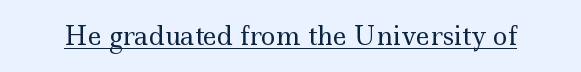
The image shows 25 px text type, upright; set normal letter spacing, underlined.
